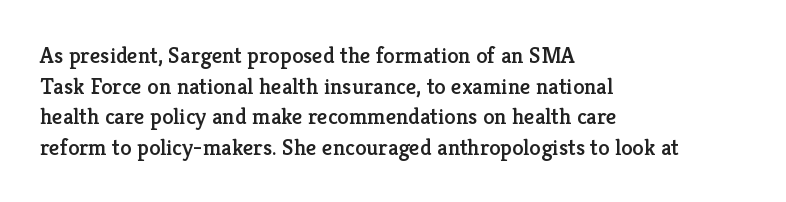
Q: Is the text italic (slanted)? A: No, it is upright.
Q: Is the text underlined? A: No.
Q: How is the paragraph aligned? A: Left-aligned.
Q: Is the spacing between letters normal or unusually wide? A: Normal.
Q: Is the spacing between lines tight, normal or loose? A: Normal.
